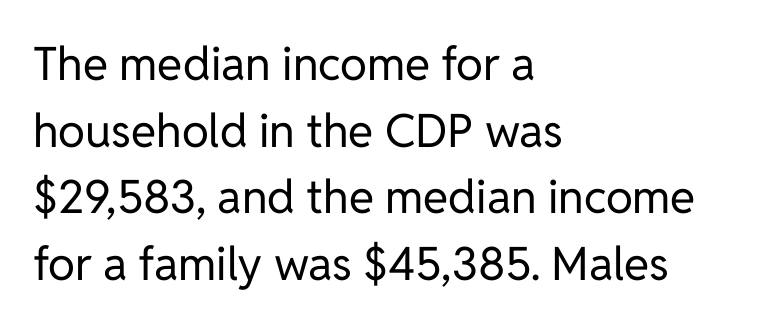
The specimen reads as upright at a glance. Each row of text sits above clean, open space. Typographically, this falls in the sans-serif category. Spacing verdict: proportional, widths tailored to each character.
